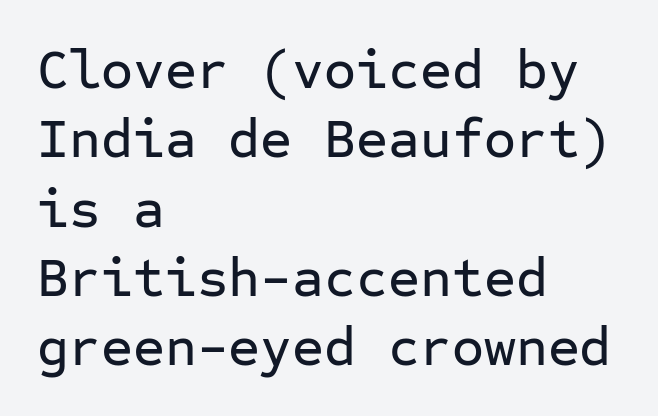
Q: Is the text italic (slanted)? A: No, it is upright.
Q: Is the typeface a serif or a sans-serif typeface? A: Sans-serif.
Q: Is the text underlined? A: No.
Q: How is the paragraph aligned? A: Left-aligned.
Q: Is the spacing between letters normal or unusually wide? A: Normal.
Q: Is the spacing between lines tight, normal or loose? A: Normal.
Q: Width (condensed, normal, or wide)? A: Normal.
Q: Stroke contrast? A: Low.
Q: x-height? A: Medium.
Q: Monospaced? A: Yes.
